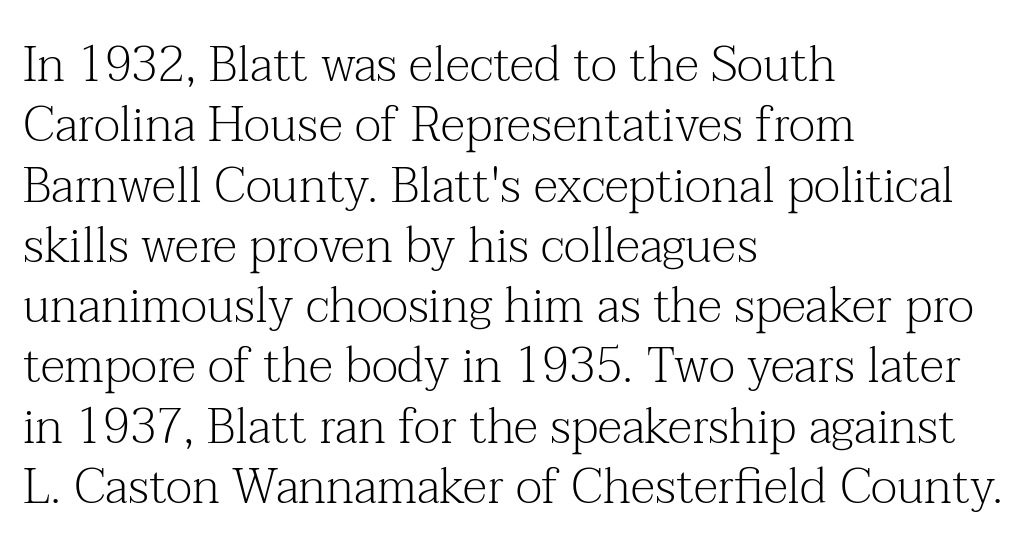
The image shows 49 px light serif type, upright; set left-aligned, line spacing 1.23x, normal letter spacing, not underlined; medium stroke contrast and a medium x-height.
